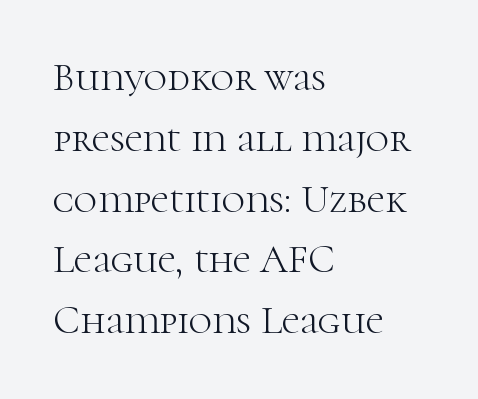
Q: Is the text bold? A: No.
Q: Is the text italic (slanted)? A: No, it is upright.
Q: Is the typeface a serif or a sans-serif typeface? A: Serif.
Q: Is the text underlined? A: No.
Q: How is the paragraph aligned? A: Left-aligned.
Q: Is the spacing between letters normal or unusually wide? A: Normal.
Q: Is the spacing between lines tight, normal or loose? A: Normal.
Q: Width (condensed, normal, or wide)? A: Normal.
Q: Stroke contrast? A: High.
Q: x-height? A: Medium.
Q: Monospaced? A: No.
